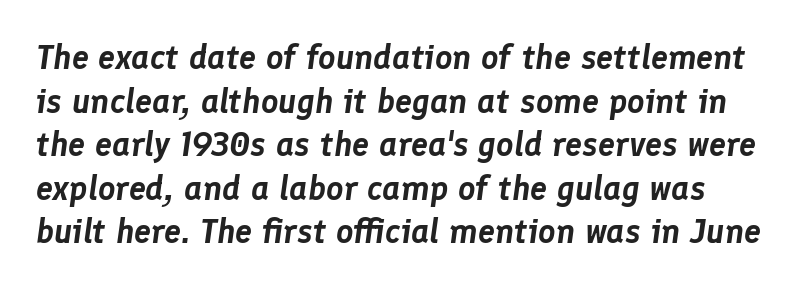
There's an unmistakable incline to the writing here. A typesetter would call this leading conventional body-copy spacing. Varying glyph widths throughout — classic text-font behaviour. The baseline area is clear. Short note: letters normally spaced.
